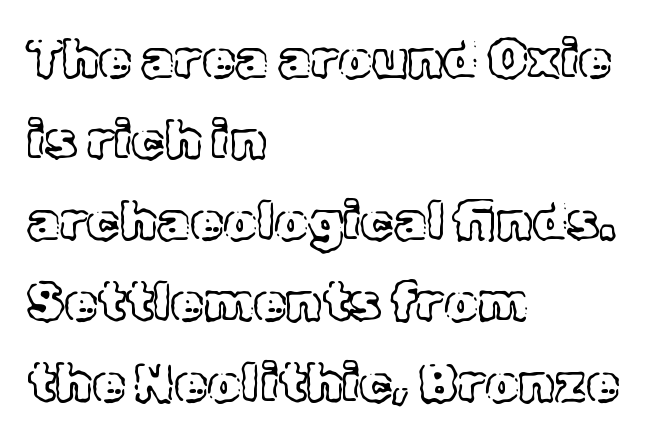
Q: Is the text italic (slanted)? A: No, it is upright.
Q: Is the text underlined? A: No.
Q: How is the paragraph aligned? A: Left-aligned.
Q: Is the spacing between letters normal or unusually wide? A: Normal.
Q: Is the spacing between lines tight, normal or loose? A: Normal.
Q: Width (condensed, normal, or wide)? A: Normal.
Q: x-height? A: Medium.
Q: Monospaced? A: No.
